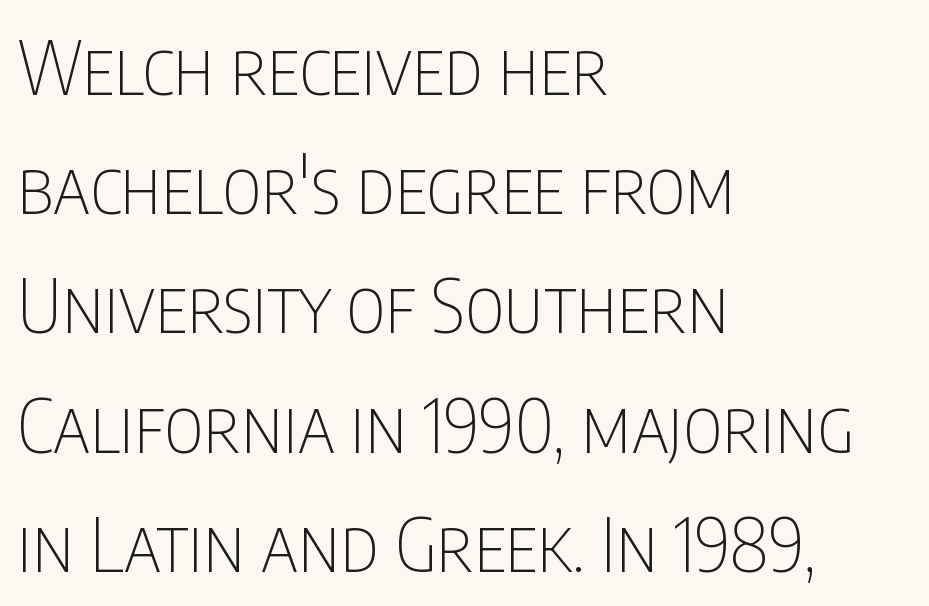
Each letter keeps its own natural width here, so spacing adapts to shape. The font is comparable to plain body text, perhaps lighter. Default kerning and tracking; the words read as compact shapes. The letters carry no serifs — their stems end cleanly without finishing strokes.
